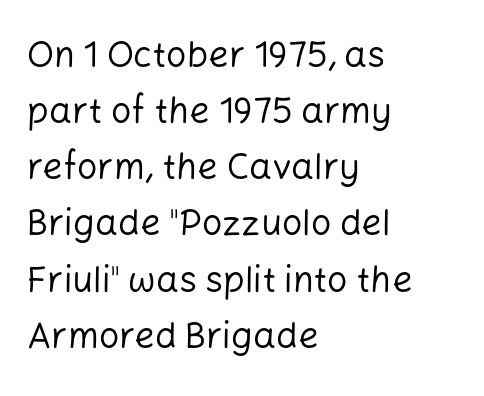
The passage shown is typed in a proportional face where columns would drift. The face used here is a sans, in the tradition of grotesques and geometrics. Each line starts at the same left margin while the right side varies. Ascenders rise straight up at ninety degrees.
